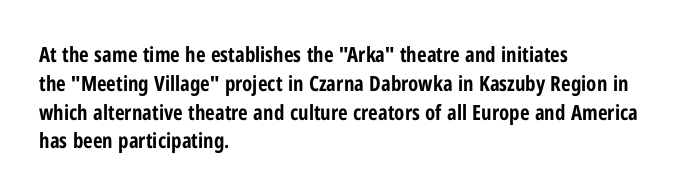
The image shows 21 px bold type, upright; set left-aligned, normal line spacing (1.37x), normal letter spacing, not underlined.
